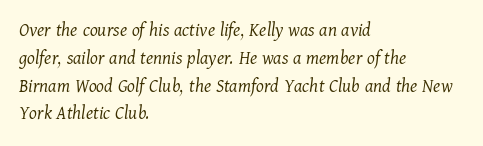
The axis of the letterforms is tilted away from vertical. Descender tails drop into unmarked territory. Look at the tracking — it's just the regular setting, nothing added. One glance says typical: line gaps are just what's usual. Weight: in the light-to-regular range. These lines are set flush left with a ragged right edge.
